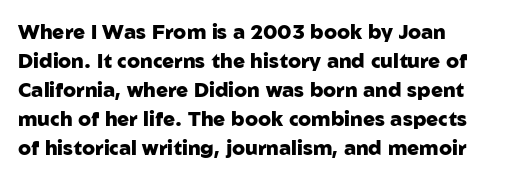
Quick note: underline off. Students, note that the glyphs here touch the page at normal intervals. This sample uses an upright cut, with every glyph sitting square on the baseline. Its strokes are broad and dark, the hallmark of bold type.
